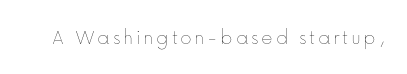
The specimen reads as upright at a glance. The face looks like a standard text weight, possibly lighter. Nobody drew a line under any word here.
